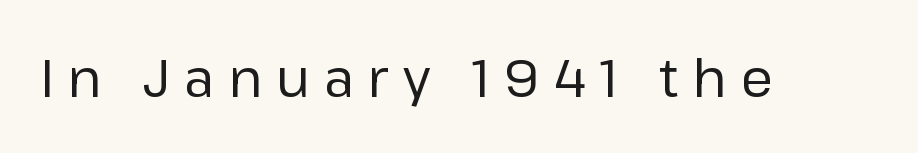
This rendering widens character spacing well past its baseline value. The cut favours lightness, reaching ordinary text weight at its darkest. Type style note: lacks serifs. Character widths vary here, with narrow letters taking less room than wide ones.
